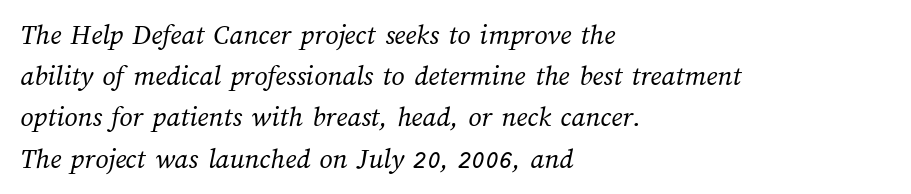
Q: Is the text bold? A: No.
Q: Is the text underlined? A: No.
Q: How is the paragraph aligned? A: Left-aligned.
Q: Is the spacing between letters normal or unusually wide? A: Normal.
Q: Is the spacing between lines tight, normal or loose? A: Normal.
Q: Width (condensed, normal, or wide)? A: Normal.
Q: Stroke contrast? A: Medium.
Q: x-height? A: Medium.
Q: Monospaced? A: No.
